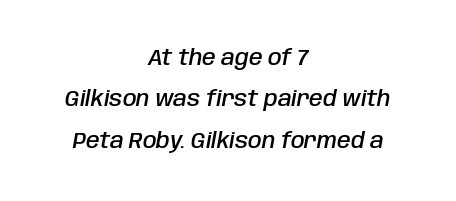
{"italic": "yes", "lean": "right", "slant_degrees": 10, "bold": "semi", "underline": "no", "align": "center", "line_spacing_ratio": 1.88, "letter_spacing": "normal", "letter_spacing_em": 0.0, "glyph_px": 22}
